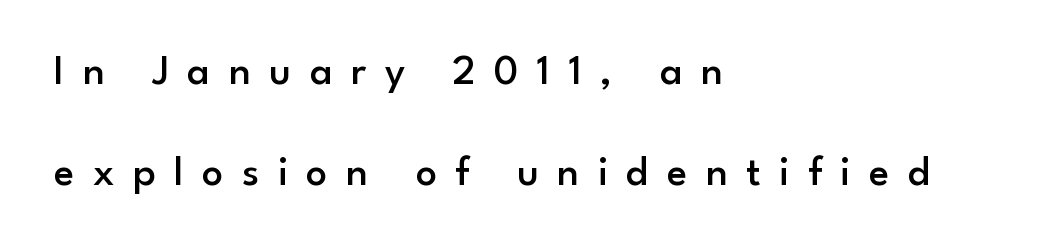
{"serif": "no", "italic": "no", "bold": "semi", "weight": "semibold", "width": "normal", "stroke_contrast": "low", "x_height": "small", "monospaced": "no", "underline": "no", "align": "left", "line_spacing": "loose", "line_spacing_ratio": 2.41, "letter_spacing": "wide", "letter_spacing_em": 0.44, "glyph_px": 42}
